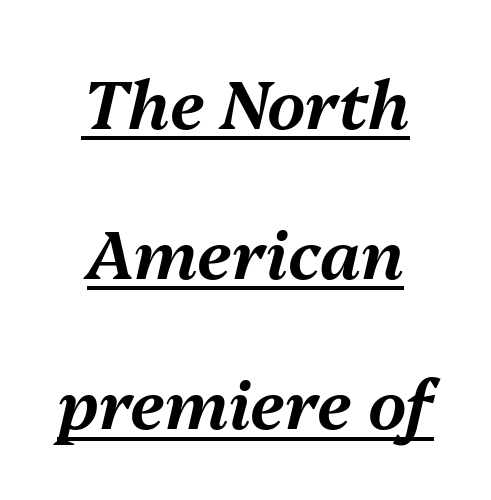
Q: Is the text italic (slanted)? A: Yes, it leans right by about 13 degrees.
Q: Is the text underlined? A: Yes.
Q: How is the paragraph aligned? A: Centered.
Q: Is the spacing between letters normal or unusually wide? A: Normal.
Q: Is the spacing between lines tight, normal or loose? A: Loose.
Q: Width (condensed, normal, or wide)? A: Normal.
Q: Stroke contrast? A: Medium.
Q: x-height? A: Medium.
Q: Monospaced? A: No.
